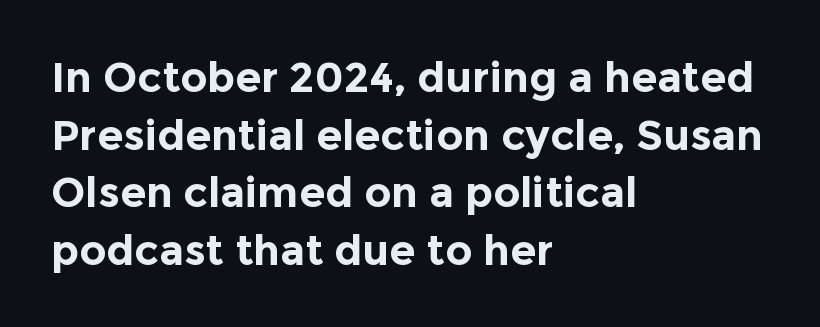
Q: Is the text bold? A: Yes.
Q: Is the text italic (slanted)? A: No, it is upright.
Q: Is the typeface a serif or a sans-serif typeface? A: Sans-serif.
Q: Is the text underlined? A: No.
Q: How is the paragraph aligned? A: Left-aligned.
Q: Is the spacing between letters normal or unusually wide? A: Normal.
Q: Is the spacing between lines tight, normal or loose? A: Normal.
Q: Width (condensed, normal, or wide)? A: Normal.
Q: x-height? A: Medium.
Q: Monospaced? A: No.
